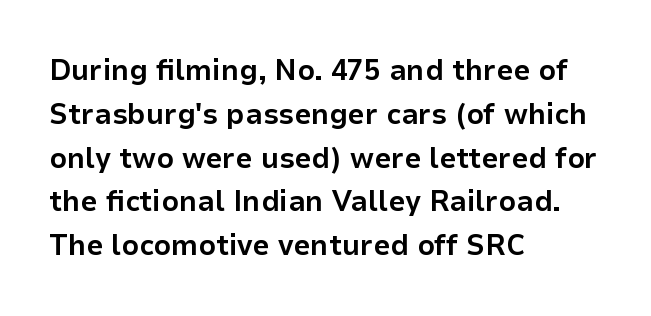
Q: Is the text bold? A: Yes.
Q: Is the text italic (slanted)? A: No, it is upright.
Q: Is the typeface a serif or a sans-serif typeface? A: Sans-serif.
Q: Is the text underlined? A: No.
Q: How is the paragraph aligned? A: Left-aligned.
Q: Is the spacing between letters normal or unusually wide? A: Normal.
Q: Is the spacing between lines tight, normal or loose? A: Normal.
Q: Width (condensed, normal, or wide)? A: Normal.
Q: Stroke contrast? A: Low.
Q: x-height? A: Medium.
Q: Monospaced? A: No.
